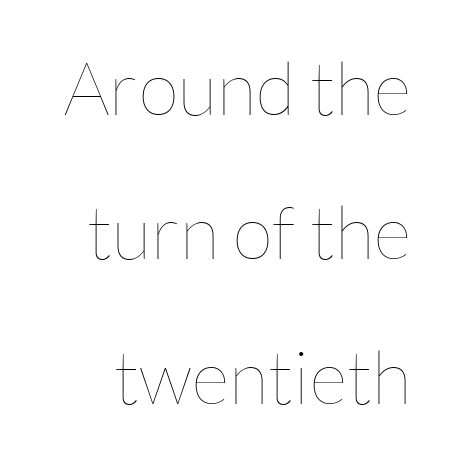
Q: Is the text bold? A: No.
Q: Is the text italic (slanted)? A: No, it is upright.
Q: Is the text underlined? A: No.
Q: Is the spacing between letters normal or unusually wide? A: Normal.
Q: Is the spacing between lines tight, normal or loose? A: Loose.
Q: Width (condensed, normal, or wide)? A: Normal.
Q: Stroke contrast? A: Low.
Q: x-height? A: Medium.
Q: Monospaced? A: No.
